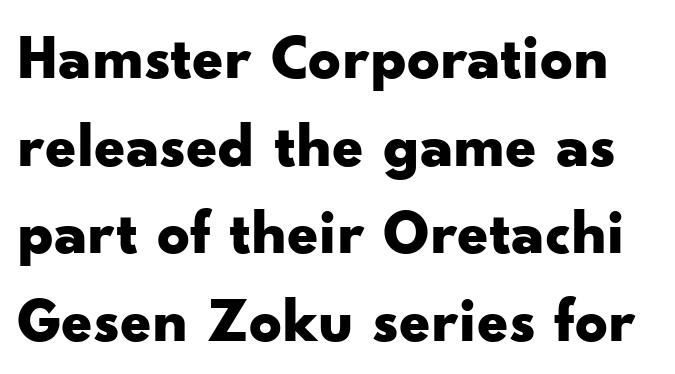
Q: Is the text bold? A: Yes.
Q: Is the text italic (slanted)? A: No, it is upright.
Q: Is the typeface a serif or a sans-serif typeface? A: Sans-serif.
Q: Is the text underlined? A: No.
Q: Is the spacing between letters normal or unusually wide? A: Normal.
Q: Is the spacing between lines tight, normal or loose? A: Normal.
Q: Width (condensed, normal, or wide)? A: Wide.
Q: Stroke contrast? A: Low.
Q: x-height? A: Small.
Q: Monospaced? A: No.
